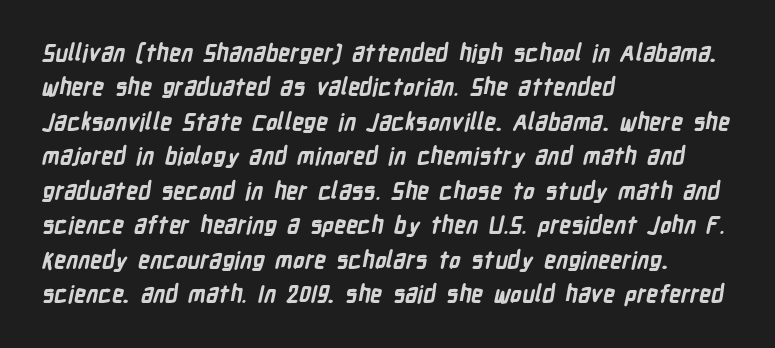
{"bold": "yes", "underline": "no", "align": "left", "line_spacing": "normal", "line_spacing_ratio": 1.5, "letter_spacing": "normal", "letter_spacing_em": 0.0, "glyph_px": 23}
